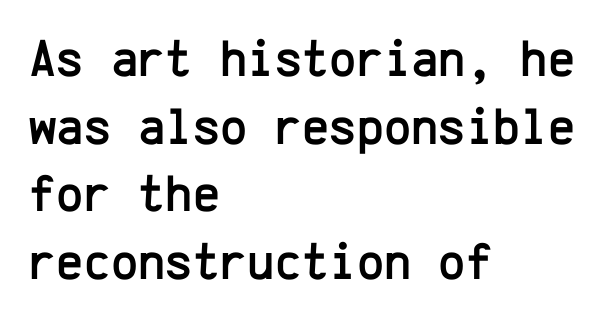
Classification — sans serif. Leading matches the norm, producing a regular column. The letters march in equal steps, a hallmark of fixed-pitch type. The passage shown is not underscored anywhere. The passage shown has conventional tracking throughout.
